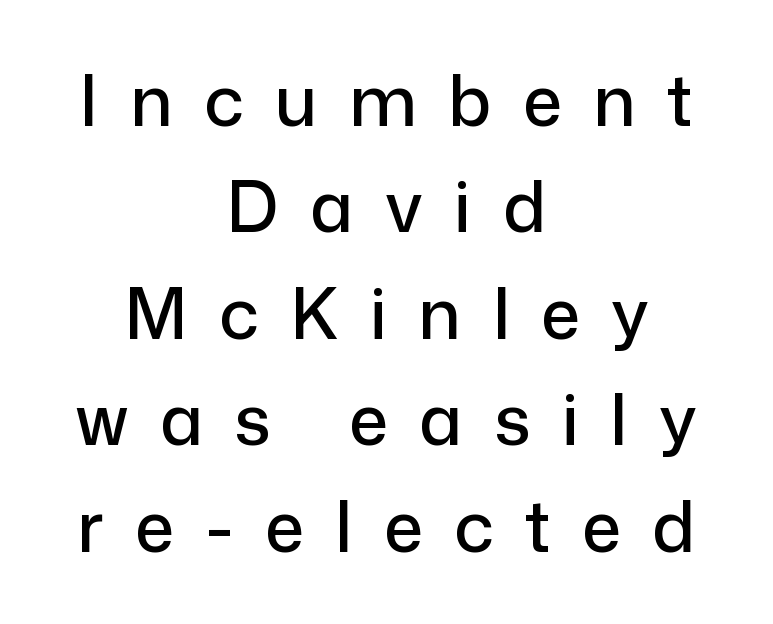
{"serif": "no", "italic": "no", "width": "normal", "stroke_contrast": "low", "x_height": "medium", "monospaced": "no", "underline": "no", "align": "center", "line_spacing": "normal", "line_spacing_ratio": 1.52, "letter_spacing": "wide", "letter_spacing_em": 0.45, "glyph_px": 70}
